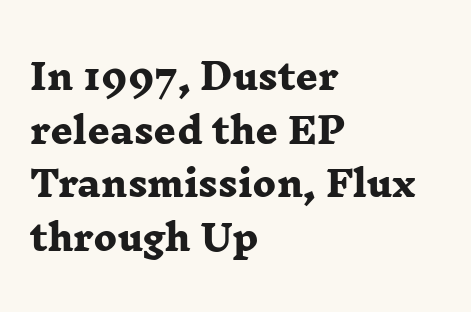
The image shows 35 px heavy, wide serif type; set left-aligned, normal line spacing (1.53x), normal letter spacing, not underlined; low stroke contrast and a medium x-height.
